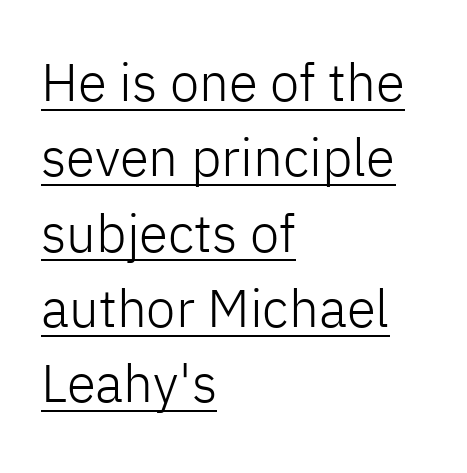
Q: Is the text bold? A: No.
Q: Is the text italic (slanted)? A: No, it is upright.
Q: Is the typeface a serif or a sans-serif typeface? A: Sans-serif.
Q: Is the text underlined? A: Yes.
Q: How is the paragraph aligned? A: Left-aligned.
Q: Is the spacing between letters normal or unusually wide? A: Normal.
Q: Is the spacing between lines tight, normal or loose? A: Normal.
Q: Width (condensed, normal, or wide)? A: Normal.
Q: Stroke contrast? A: Low.
Q: x-height? A: Medium.
Q: Monospaced? A: No.
